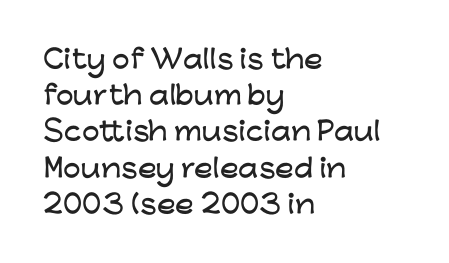
This sample keeps an unexceptional amount of space between lines. Characters follow at the spacing the type designer built in. Leftover space on each line is placed entirely after the last word. Nobody drew a line under any word here. The font's upright variant was chosen for this text.
